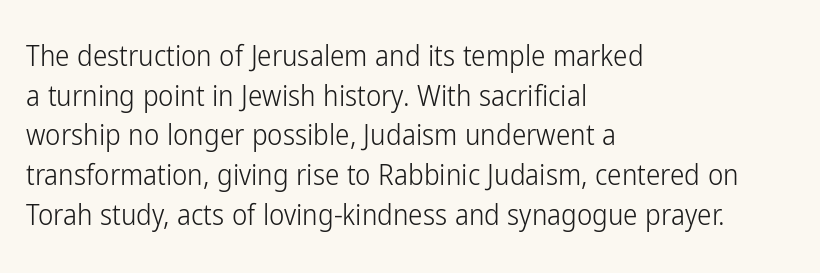
Q: Is the text bold? A: No.
Q: Is the text italic (slanted)? A: No, it is upright.
Q: Is the typeface a serif or a sans-serif typeface? A: Sans-serif.
Q: Is the text underlined? A: No.
Q: How is the paragraph aligned? A: Left-aligned.
Q: Is the spacing between letters normal or unusually wide? A: Normal.
Q: Is the spacing between lines tight, normal or loose? A: Normal.
Q: Width (condensed, normal, or wide)? A: Condensed.
Q: Stroke contrast? A: Low.
Q: x-height? A: Medium.
Q: Monospaced? A: No.
